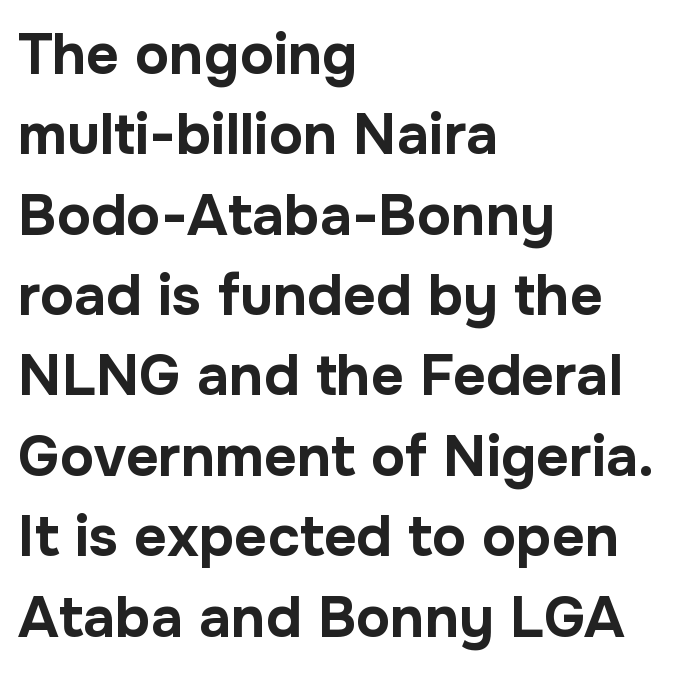
Q: Is the text bold? A: Yes.
Q: Is the text italic (slanted)? A: No, it is upright.
Q: Is the typeface a serif or a sans-serif typeface? A: Sans-serif.
Q: Is the text underlined? A: No.
Q: How is the paragraph aligned? A: Left-aligned.
Q: Is the spacing between letters normal or unusually wide? A: Normal.
Q: Is the spacing between lines tight, normal or loose? A: Normal.
Q: Width (condensed, normal, or wide)? A: Normal.
Q: Stroke contrast? A: Low.
Q: x-height? A: Medium.
Q: Monospaced? A: No.
